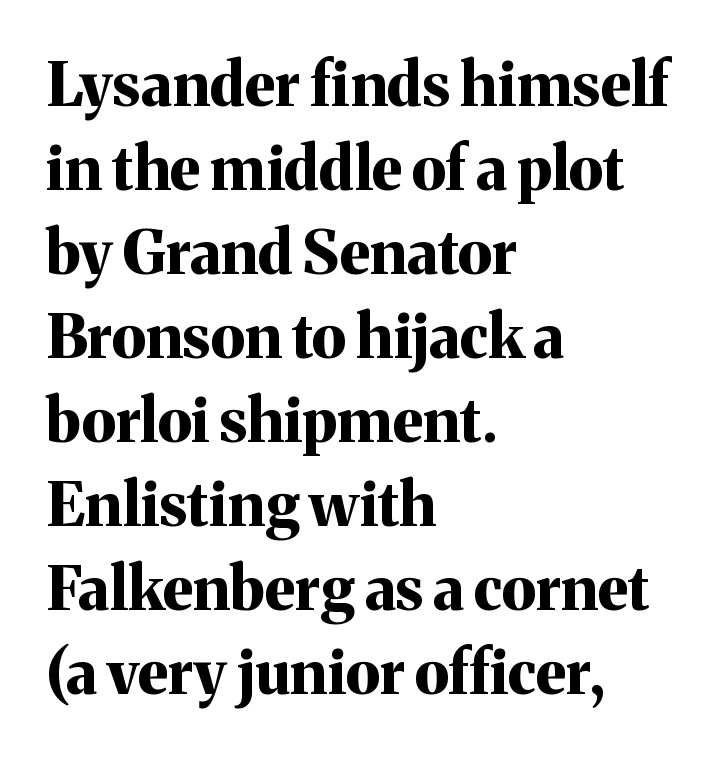
{"serif": "yes", "italic": "no", "bold": "yes", "weight": "bold", "width": "normal", "stroke_contrast": "medium", "x_height": "medium", "monospaced": "no", "underline": "no", "align": "left", "line_spacing": "normal", "line_spacing_ratio": 1.4, "letter_spacing": "normal", "letter_spacing_em": 0.0, "glyph_px": 60}
